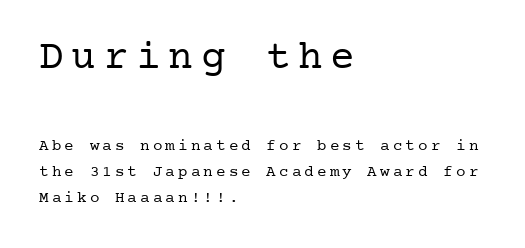
{"serif": "yes", "italic": "no", "bold": "no", "weight": "regular", "width": "normal", "stroke_contrast": "low", "x_height": "medium", "underline": "no", "align": "left", "line_spacing": "normal", "line_spacing_ratio": 1.62, "larger_block": "first", "size_ratio": 2.56, "glyph_px": 41}
